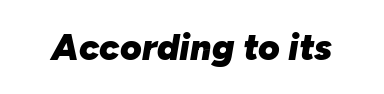
Q: Is the text bold? A: Yes.
Q: Is the text italic (slanted)? A: Yes, it leans right by about 10 degrees.
Q: Is the text underlined? A: No.
Q: Is the spacing between letters normal or unusually wide? A: Normal.
Q: Width (condensed, normal, or wide)? A: Normal.
Q: Stroke contrast? A: Low.
Q: x-height? A: Medium.
Q: Monospaced? A: No.
